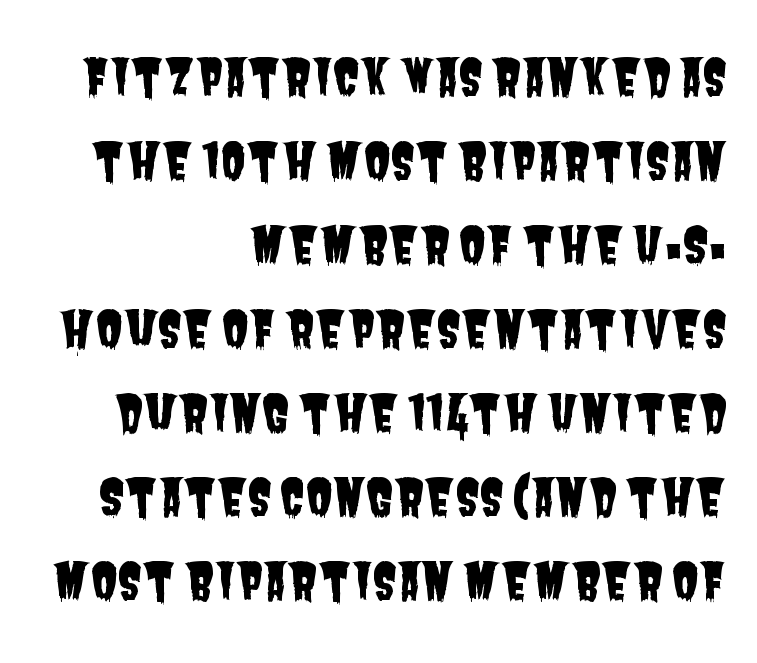
The image shows 50 px condensed sans-serif type; set right-aligned, normal line spacing (1.68x), normal letter spacing, not underlined; low stroke contrast and a large x-height.
